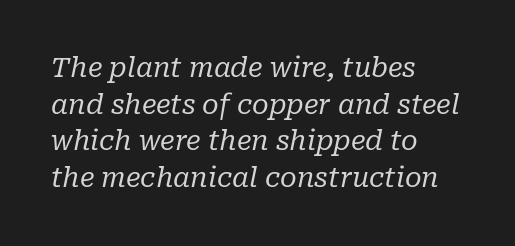
{"italic": "yes", "lean": "right", "slant_degrees": 10, "bold": "no", "underline": "no", "align": "left", "line_spacing": "normal", "line_spacing_ratio": 1.36, "letter_spacing": "normal", "letter_spacing_em": 0.0, "glyph_px": 27}
